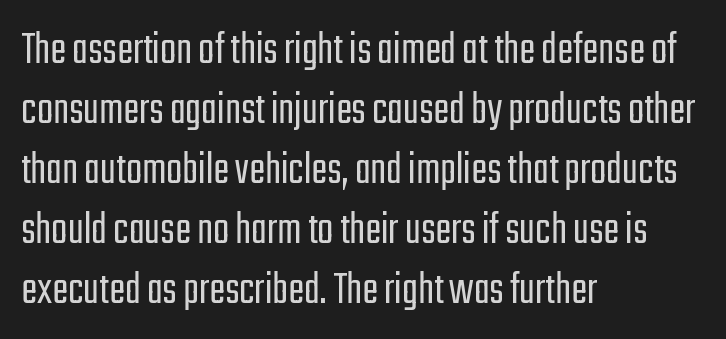
The characters are drawn with everyday or finer stroke widths. Letter spacing: default. Reading down the column, the eye jumps a familiar distance to each next line. Leftover space on each line is placed entirely after the last word. The characters display no serif detailing; their extremities are plain. Is there any slant? The stems are plumb.
